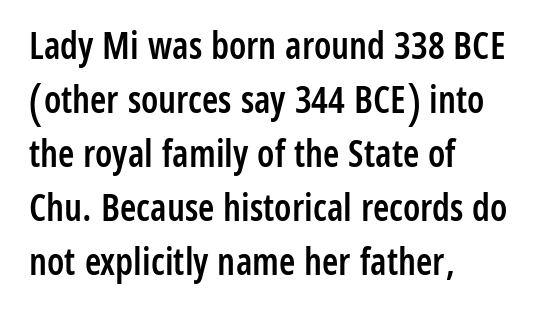
{"serif": "no", "italic": "no", "bold": "semi", "weight": "semibold", "width": "condensed", "stroke_contrast": "low", "x_height": "medium", "monospaced": "no", "underline": "no", "align": "left", "line_spacing": "normal", "line_spacing_ratio": 1.46, "letter_spacing": "normal", "letter_spacing_em": 0.0, "glyph_px": 37}
